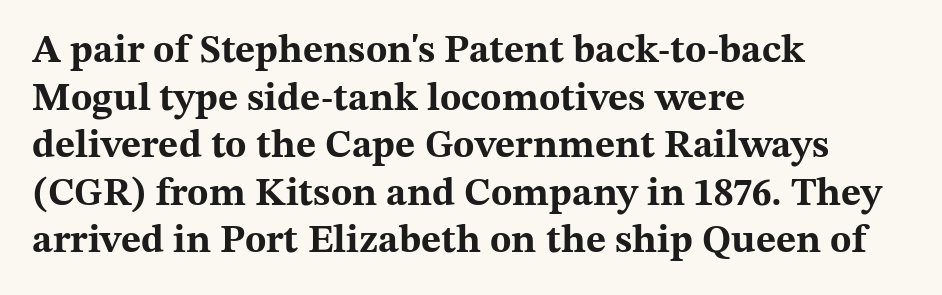
{"serif": "yes", "italic": "no", "bold": "yes", "weight": "bold", "width": "wide", "stroke_contrast": "medium", "x_height": "medium", "monospaced": "no", "underline": "no", "align": "left", "line_spacing_ratio": 1.22, "letter_spacing": "normal", "letter_spacing_em": 0.0, "glyph_px": 39}
